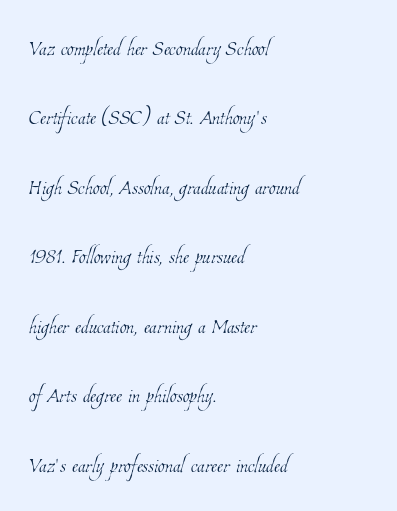
The image shows 28 px thin, condensed type; set left-aligned, loose line spacing (2.48x), normal letter spacing, not underlined; low stroke contrast and a medium x-height.
